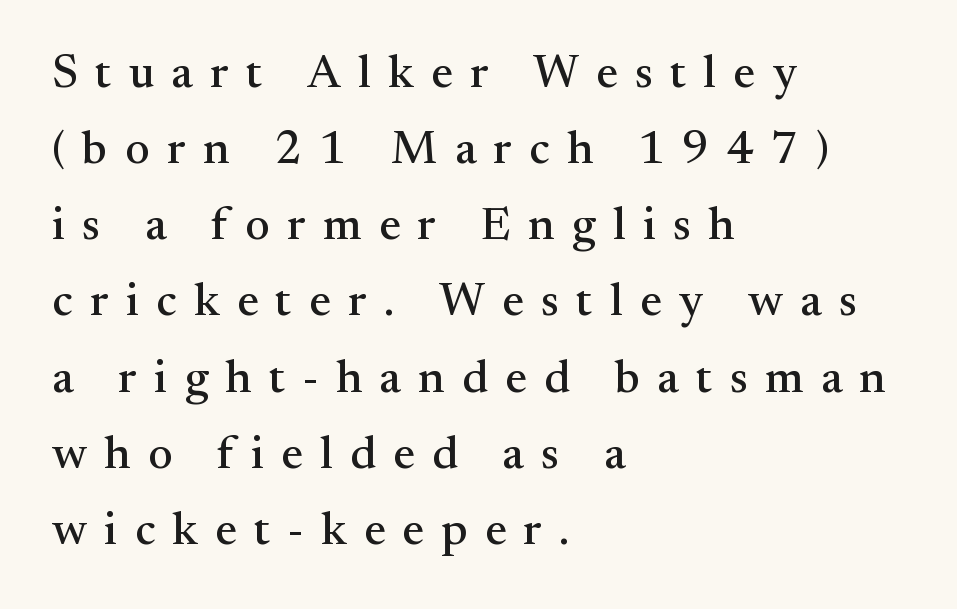
Q: Is the text italic (slanted)? A: No, it is upright.
Q: Is the typeface a serif or a sans-serif typeface? A: Serif.
Q: Is the text underlined? A: No.
Q: How is the paragraph aligned? A: Left-aligned.
Q: Is the spacing between letters normal or unusually wide? A: Unusually wide.
Q: Is the spacing between lines tight, normal or loose? A: Normal.
Q: Width (condensed, normal, or wide)? A: Normal.
Q: Stroke contrast? A: Medium.
Q: x-height? A: Small.
Q: Monospaced? A: No.
